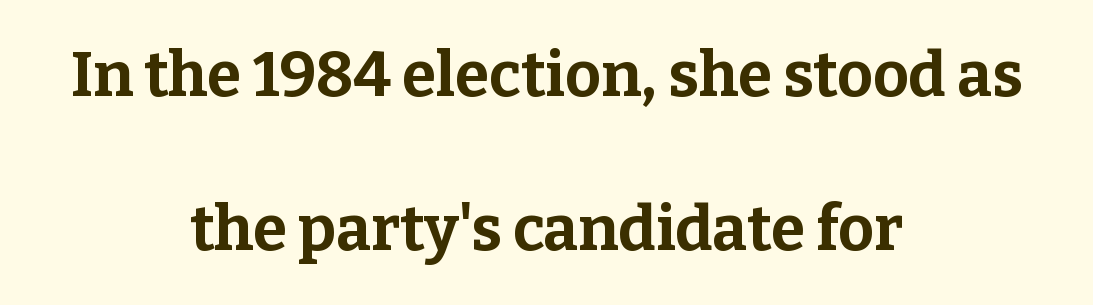
The image shows 62 px bold serif type, upright; set centered, loose line spacing (2.48x), normal letter spacing, not underlined; low stroke contrast and a medium x-height.
